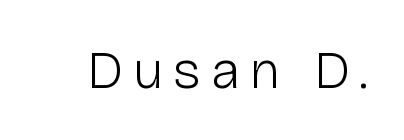
Posture: straight, roman, zero tilt. This sample has the flowing, uneven cadence of proportional lettering. A clean baseline with only descenders dipping below it. The weight would be labelled regular, book, light, or lighter still. The letters carry no serifs — their stems end cleanly without finishing strokes.
